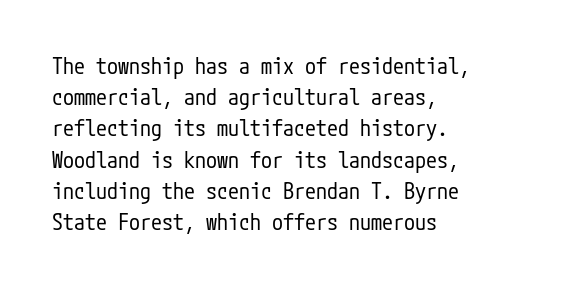
The image shows 22 px text type, upright; set left-aligned, normal line spacing (1.42x), normal letter spacing, not underlined.
